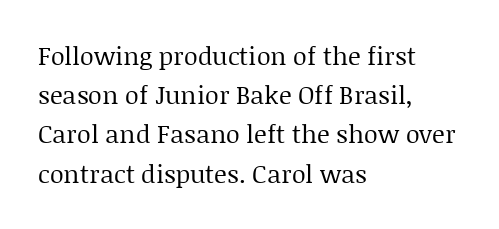
Is this a heavy cut? Hardly; it is regular or lighter. In CSS terms this would be text-align: left. Words appear dense and cohesive because spacing is normal. The gap between lines stays unmarked. Reading down the column, the eye jumps a familiar distance to each next line. This is roman type, the default non-slanted kind.
